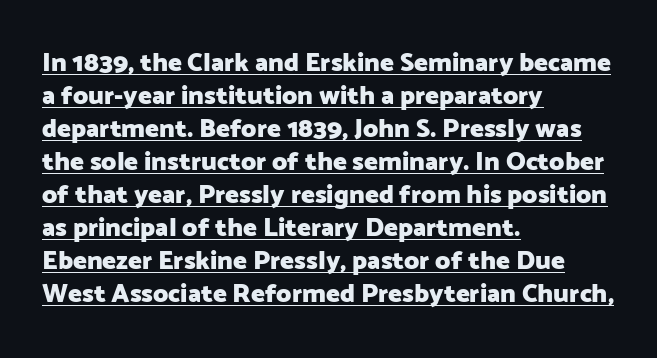
Q: Is the text bold? A: Yes.
Q: Is the text italic (slanted)? A: No, it is upright.
Q: Is the text underlined? A: Yes.
Q: How is the paragraph aligned? A: Left-aligned.
Q: Is the spacing between letters normal or unusually wide? A: Normal.
Q: Is the spacing between lines tight, normal or loose? A: Normal.
